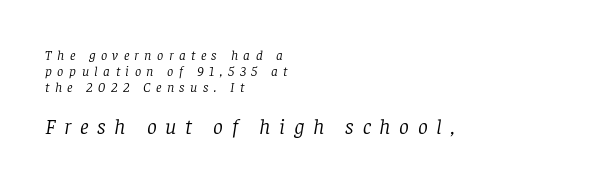
{"italic": "yes", "lean": "right", "slant_degrees": 8, "bold": "no", "underline": "no", "align": "left", "line_spacing": "tight", "line_spacing_ratio": 1.15, "letter_spacing": "wide", "letter_spacing_em": 0.39, "larger_block": "second", "size_ratio": 1.57, "glyph_px": 22}
